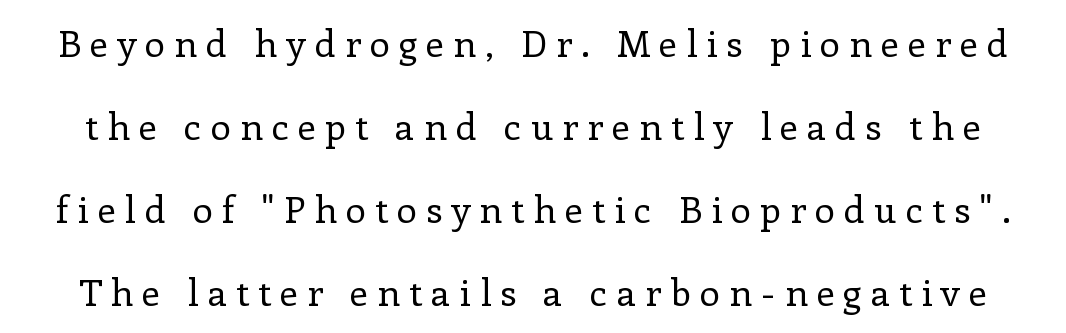
Q: Is the text bold? A: No.
Q: Is the text italic (slanted)? A: No, it is upright.
Q: Is the typeface a serif or a sans-serif typeface? A: Serif.
Q: Is the text underlined? A: No.
Q: Is the spacing between letters normal or unusually wide? A: Unusually wide.
Q: Is the spacing between lines tight, normal or loose? A: Loose.
Q: Width (condensed, normal, or wide)? A: Normal.
Q: Stroke contrast? A: Low.
Q: x-height? A: Medium.
Q: Monospaced? A: No.
